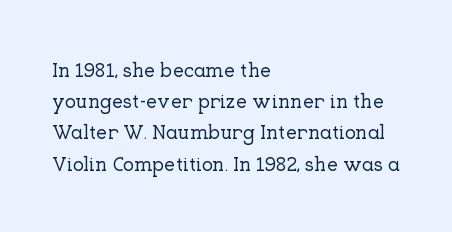
{"italic": "no", "underline": "no", "align": "left", "line_spacing": "normal", "line_spacing_ratio": 1.56, "letter_spacing": "normal", "letter_spacing_em": 0.0, "glyph_px": 20}
